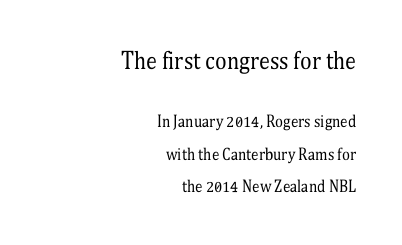
{"italic": "no", "bold": "no", "underline": "no", "align": "right", "line_spacing": "loose", "line_spacing_ratio": 2.16, "letter_spacing": "normal", "letter_spacing_em": 0.0, "larger_block": "first", "size_ratio": 1.47, "glyph_px": 22}
